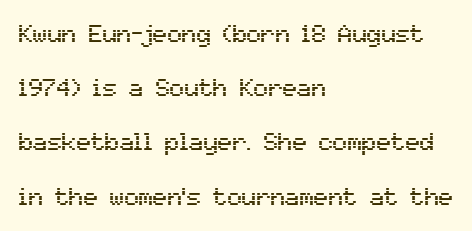
Q: Is the text italic (slanted)? A: No, it is upright.
Q: Is the text underlined? A: No.
Q: How is the paragraph aligned? A: Left-aligned.
Q: Is the spacing between letters normal or unusually wide? A: Normal.
Q: Is the spacing between lines tight, normal or loose? A: Loose.
